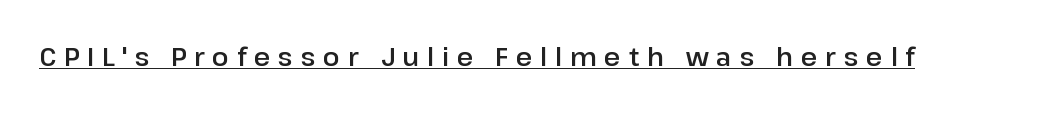
{"italic": "no", "underline": "yes", "letter_spacing": "wide", "letter_spacing_em": 0.31, "glyph_px": 25}
